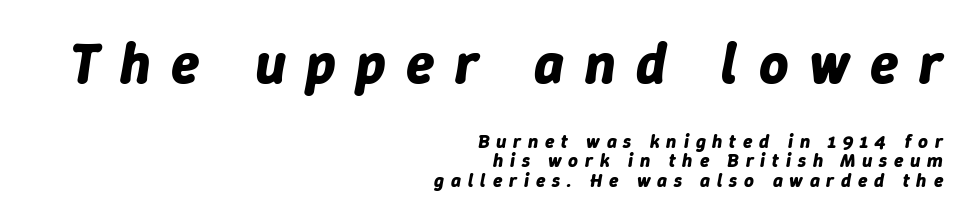
{"italic": "yes", "lean": "right", "slant_degrees": 9, "bold": "yes", "weight": "bold", "width": "normal", "stroke_contrast": "low", "x_height": "medium", "monospaced": "no", "underline": "no", "align": "right", "line_spacing": "tight", "line_spacing_ratio": 1.01, "letter_spacing": "wide", "letter_spacing_em": 0.36, "larger_block": "first", "size_ratio": 3.0, "glyph_px": 57}
